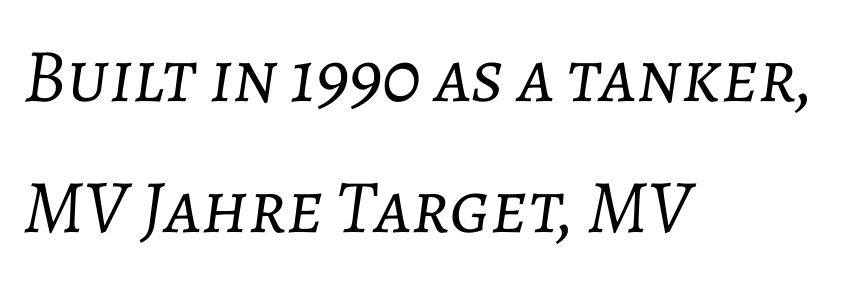
The image shows 76 px light type, italic (leaning right); set left-aligned, line spacing 1.72x, normal letter spacing, not underlined; low stroke contrast and a medium x-height.
